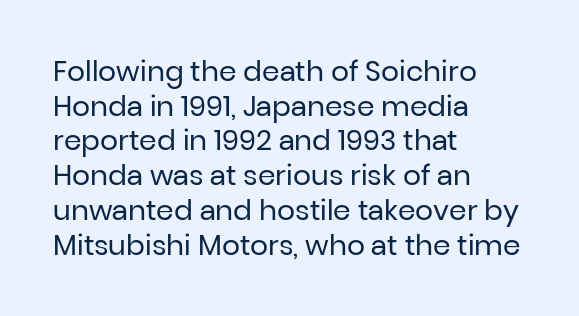
The image shows 28 px regular-weight sans-serif type, upright; set left-aligned, line spacing 1.24x, normal letter spacing, not underlined; low stroke contrast and a medium x-height.
